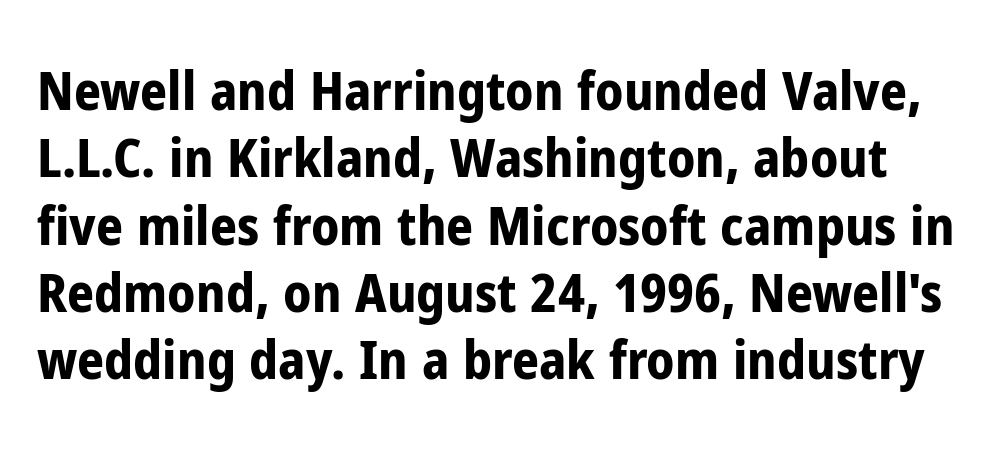
{"serif": "no", "italic": "no", "bold": "yes", "weight": "bold", "width": "condensed", "stroke_contrast": "low", "x_height": "medium", "monospaced": "no", "underline": "no", "line_spacing": "normal", "line_spacing_ratio": 1.27, "letter_spacing": "normal", "letter_spacing_em": 0.0, "glyph_px": 53}
